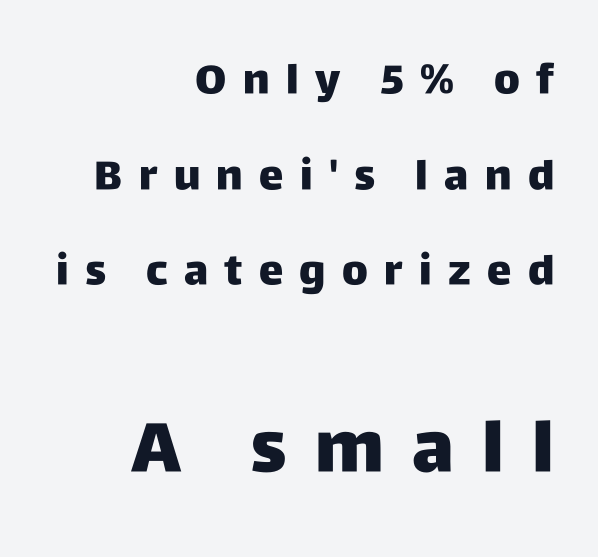
{"serif": "no", "italic": "no", "bold": "yes", "weight": "heavy", "width": "normal", "stroke_contrast": "low", "x_height": "large", "monospaced": "no", "underline": "no", "align": "right", "line_spacing": "loose", "line_spacing_ratio": 2.33, "letter_spacing": "wide", "letter_spacing_em": 0.4, "larger_block": "second", "size_ratio": 1.73, "glyph_px": 71}
